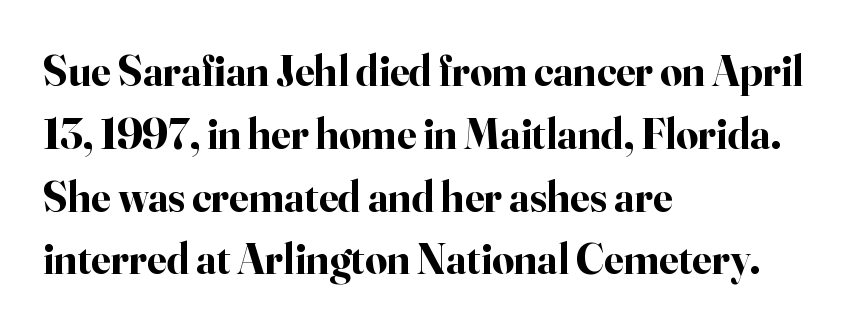
The image shows 43 px bold serif type, upright; set left-aligned, normal line spacing (1.46x), normal letter spacing, not underlined; high stroke contrast and a small x-height.
